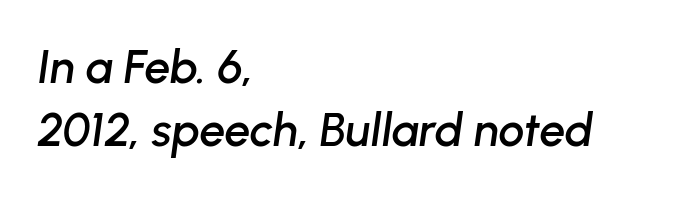
Q: Is the text italic (slanted)? A: Yes, it leans right by about 8 degrees.
Q: Is the text underlined? A: No.
Q: How is the paragraph aligned? A: Left-aligned.
Q: Is the spacing between letters normal or unusually wide? A: Normal.
Q: Is the spacing between lines tight, normal or loose? A: Normal.
Q: Width (condensed, normal, or wide)? A: Normal.
Q: Stroke contrast? A: Low.
Q: x-height? A: Medium.
Q: Monospaced? A: No.
